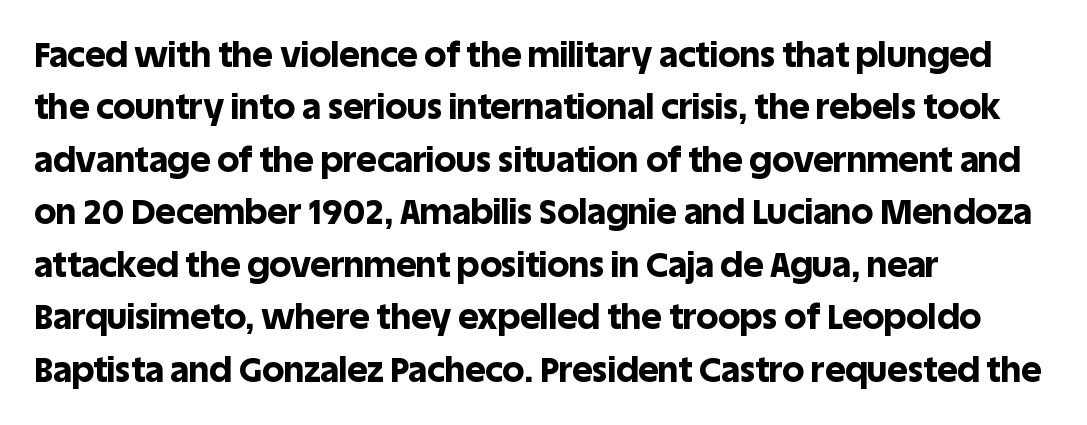
Do the letters lean? They stand straight. Nobody touched the tracking dial on this one. Chunky letters — that's bold for sure. Check under the words: just untouched page. The face used here is proportionally spaced, like ordinary book or web type.
